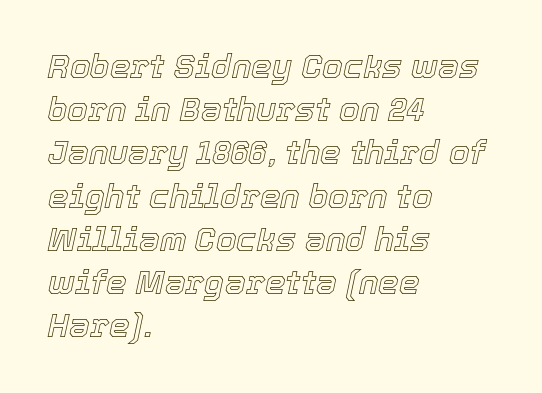
The image shows 33 px text type, italic (leaning right); set left-aligned, normal line spacing (1.31x), normal letter spacing, not underlined; a medium x-height.
